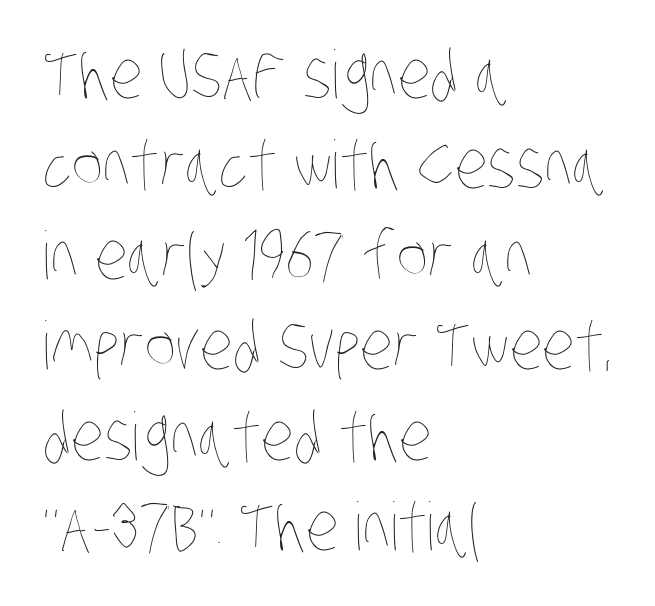
The image shows 66 px thin, condensed type; set left-aligned, normal line spacing (1.37x), normal letter spacing, not underlined; low stroke contrast and a large x-height.
